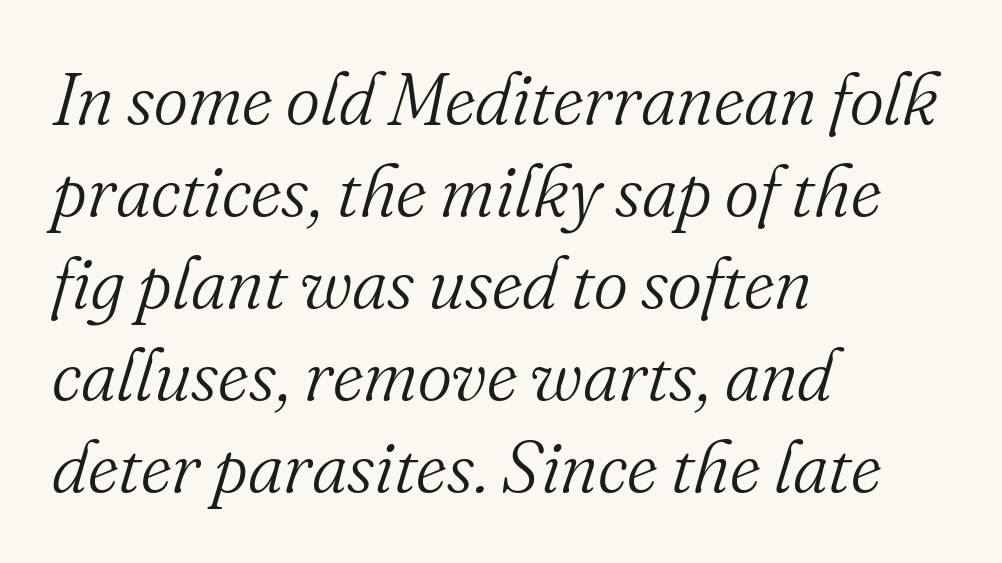
The image shows 73 px light serif type, italic (leaning right); set left-aligned, normal line spacing (1.26x), normal letter spacing, not underlined; medium stroke contrast and a small x-height.
